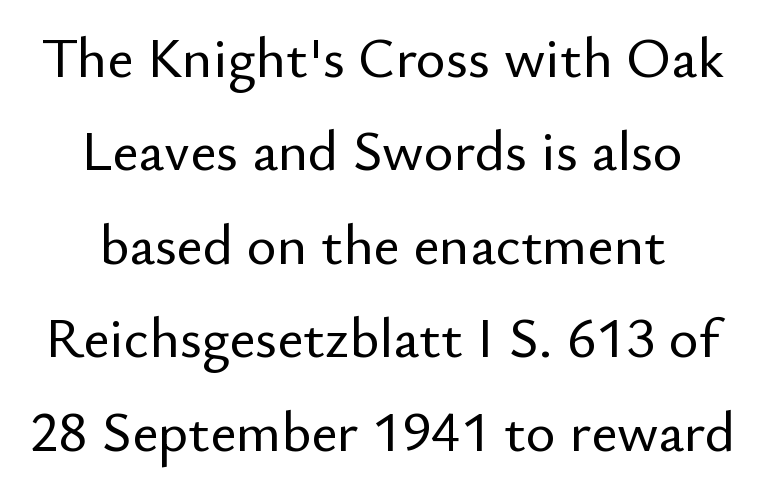
The image shows 57 px sans-serif type, upright; set centered, normal line spacing (1.64x), normal letter spacing, not underlined; low stroke contrast and a small x-height.
